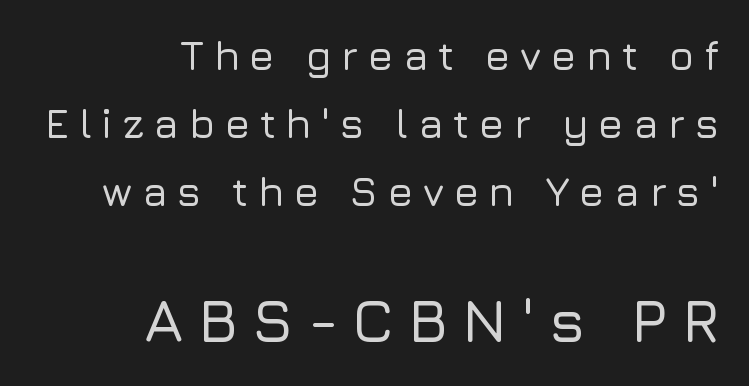
{"serif": "no", "italic": "no", "width": "normal", "stroke_contrast": "low", "x_height": "medium", "monospaced": "no", "underline": "no", "align": "right", "line_spacing": "normal", "line_spacing_ratio": 1.66, "letter_spacing": "wide", "letter_spacing_em": 0.23, "larger_block": "second", "size_ratio": 1.49, "glyph_px": 61}
